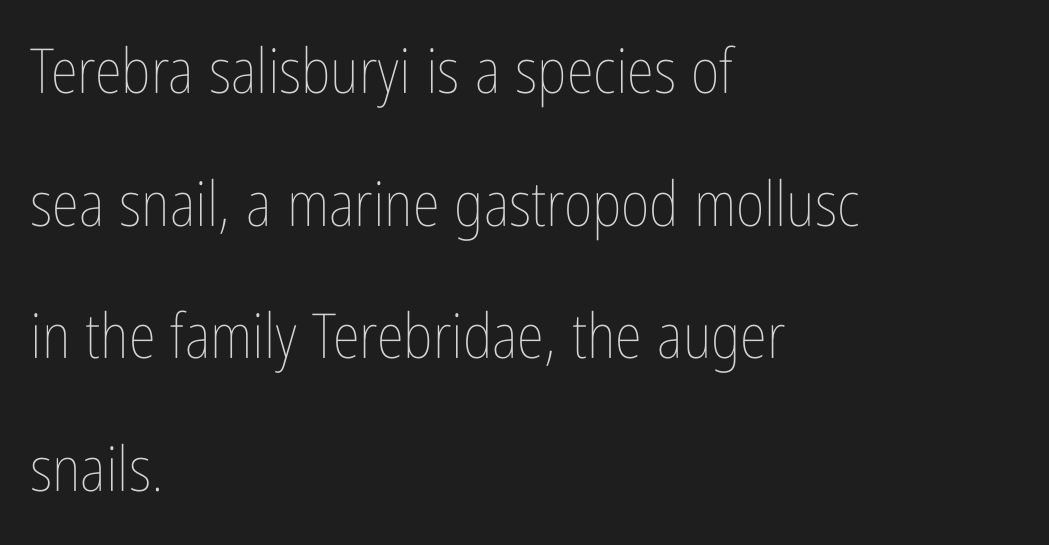
In CSS terms this would be text-align: left. Each letter keeps its own natural width here, so spacing adapts to shape. A light-to-regular cut is what we see here. Summary of vertical rhythm: relaxed, with wide interline spacing.
